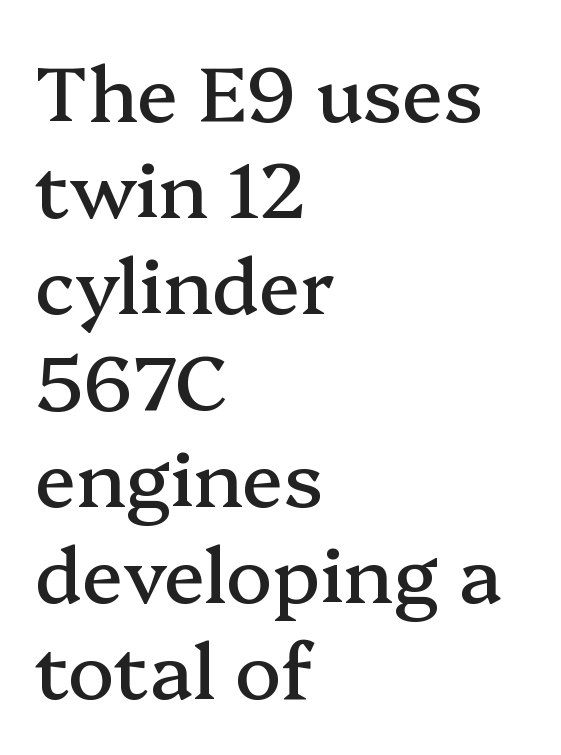
Q: Is the text italic (slanted)? A: No, it is upright.
Q: Is the typeface a serif or a sans-serif typeface? A: Serif.
Q: Is the text underlined? A: No.
Q: How is the paragraph aligned? A: Left-aligned.
Q: Is the spacing between letters normal or unusually wide? A: Normal.
Q: Is the spacing between lines tight, normal or loose? A: Normal.
Q: Width (condensed, normal, or wide)? A: Normal.
Q: Stroke contrast? A: Medium.
Q: x-height? A: Medium.
Q: Monospaced? A: No.
